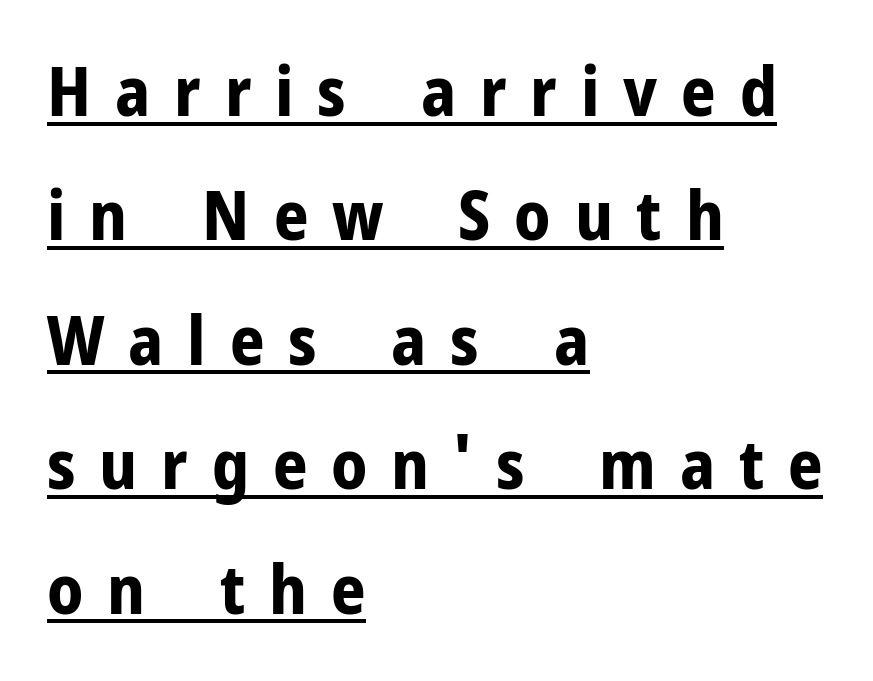
Short note: letters widely spaced. Serif or sans? Sans — the stroke terminals are bare. Character widths vary here, with narrow letters taking less room than wide ones. Every letter is thick-stroked: bold, no question. The words here are underlined. The passage is arranged the way most books set body copy — flush left.
